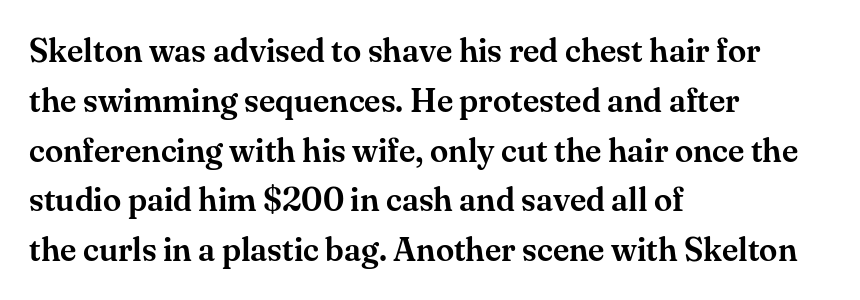
The image shows 33 px serif type, upright; set left-aligned, normal line spacing (1.51x), normal letter spacing, not underlined; medium stroke contrast and a small x-height.
